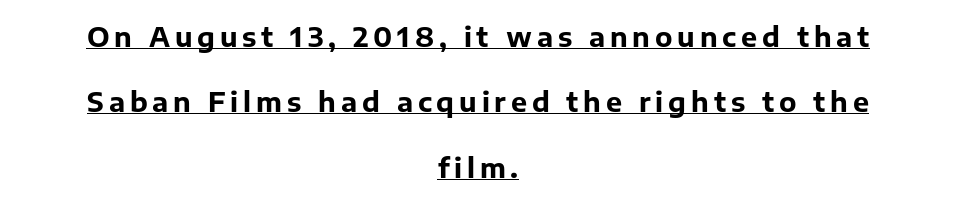
{"italic": "no", "bold": "yes", "underline": "yes", "align": "center", "line_spacing": "loose", "line_spacing_ratio": 2.42, "glyph_px": 27}
